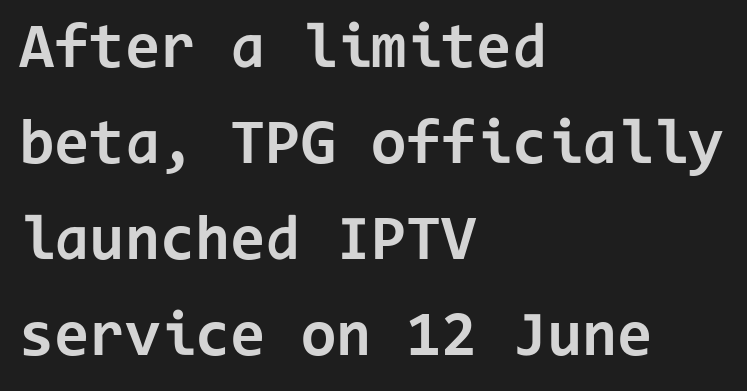
The paragraph has a hard left edge and a soft right edge. The space between consecutive lines is moderate. Upright lettering throughout. The space beneath each line is pristine and unruled.
